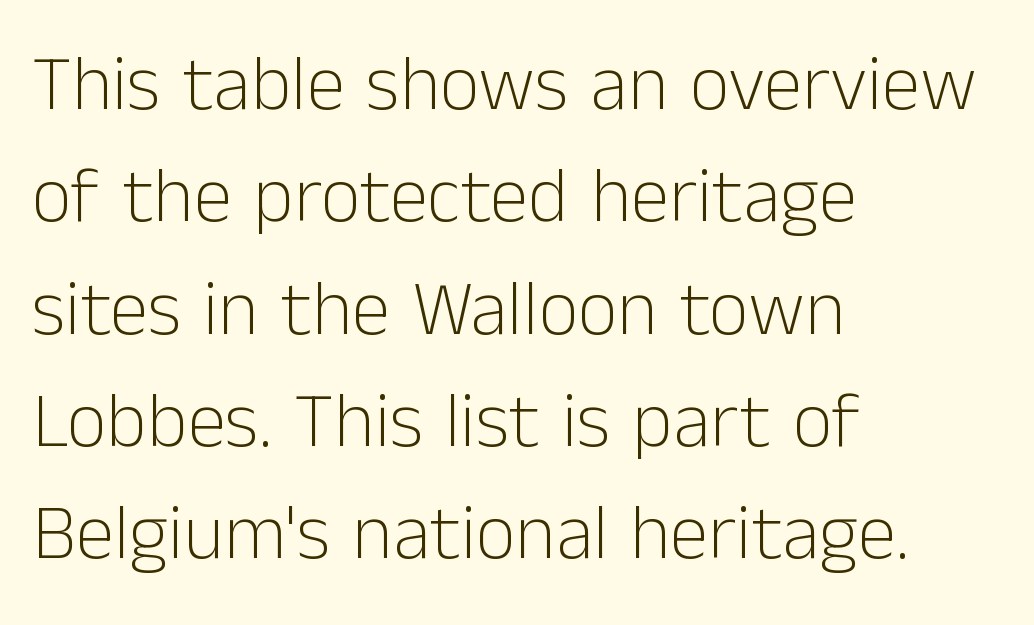
The image shows 78 px light sans-serif type, upright; set left-aligned, normal line spacing (1.44x), normal letter spacing, not underlined; low stroke contrast and a medium x-height.
